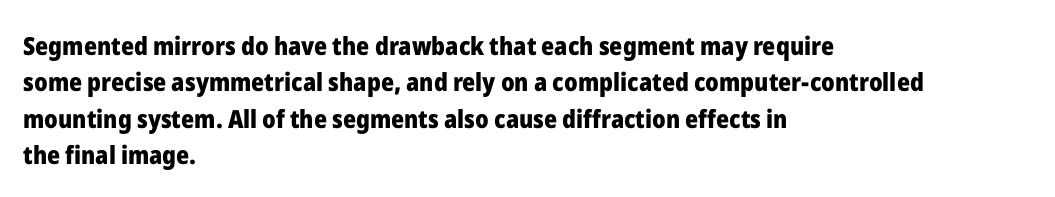
Q: Is the text bold? A: Yes.
Q: Is the text italic (slanted)? A: No, it is upright.
Q: Is the text underlined? A: No.
Q: How is the paragraph aligned? A: Left-aligned.
Q: Is the spacing between letters normal or unusually wide? A: Normal.
Q: Is the spacing between lines tight, normal or loose? A: Normal.
